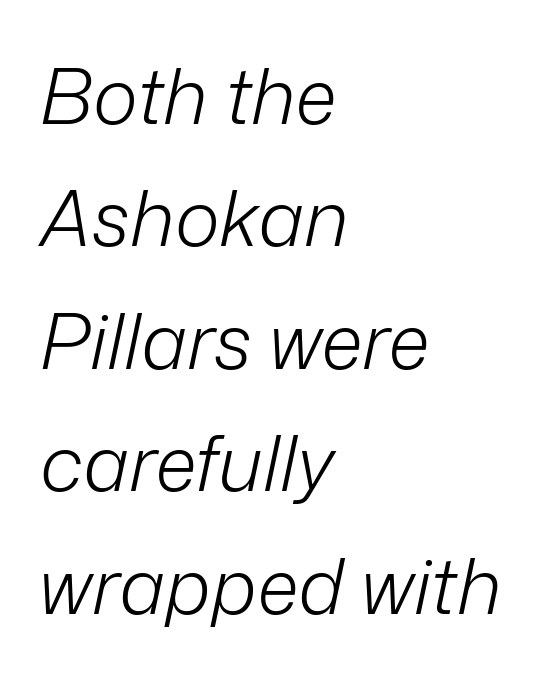
{"italic": "yes", "lean": "right", "slant_degrees": 12, "bold": "no", "weight": "light", "width": "normal", "stroke_contrast": "low", "x_height": "medium", "monospaced": "no", "underline": "no", "align": "left", "line_spacing": "normal", "line_spacing_ratio": 1.59, "letter_spacing": "normal", "letter_spacing_em": 0.0, "glyph_px": 77}
